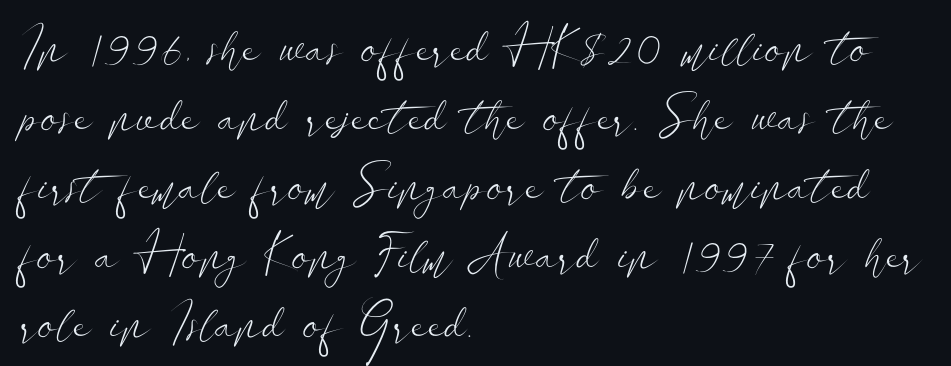
Q: Is the text bold? A: No.
Q: Is the text italic (slanted)? A: Yes.
Q: Is the typeface a serif or a sans-serif typeface? A: Sans-serif.
Q: Is the text underlined? A: No.
Q: How is the paragraph aligned? A: Left-aligned.
Q: Is the spacing between letters normal or unusually wide? A: Normal.
Q: Is the spacing between lines tight, normal or loose? A: Normal.
Q: Width (condensed, normal, or wide)? A: Wide.
Q: Stroke contrast? A: Low.
Q: x-height? A: Small.
Q: Monospaced? A: No.
